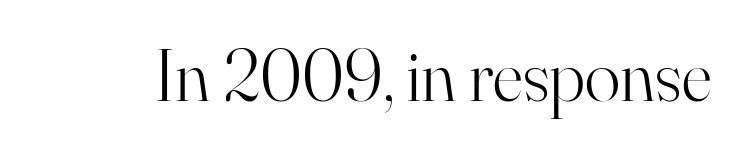
Look at the bottom of the vertical strokes: they flare into serifs here. This is roman type, the default non-slanted kind. Caption: standard tracking, unaltered. Stems here are at most as thick as an everyday book face.
